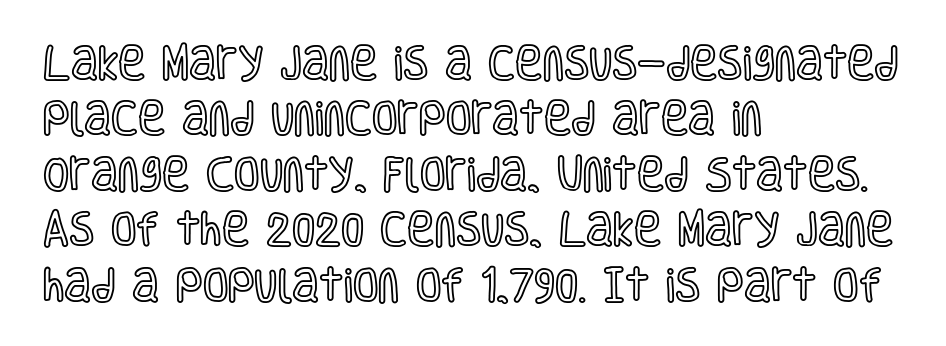
{"italic": "no", "width": "condensed", "x_height": "large", "monospaced": "no", "underline": "no", "align": "left", "line_spacing": "normal", "line_spacing_ratio": 1.5, "letter_spacing": "normal", "letter_spacing_em": 0.0, "glyph_px": 37}
